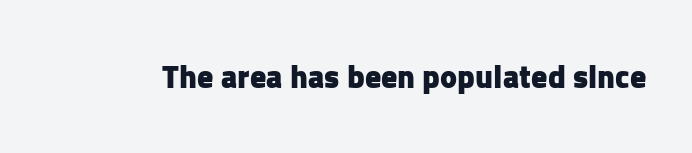
Every character sits straight up, as roman type does. Compared with typical body copy, the letter spacing here is the same. Lines of text with bare space underneath. What kind of face is this? One without serifs — a sans. Note the varied advance widths — an 'i' is clearly narrower than an 'm'.
